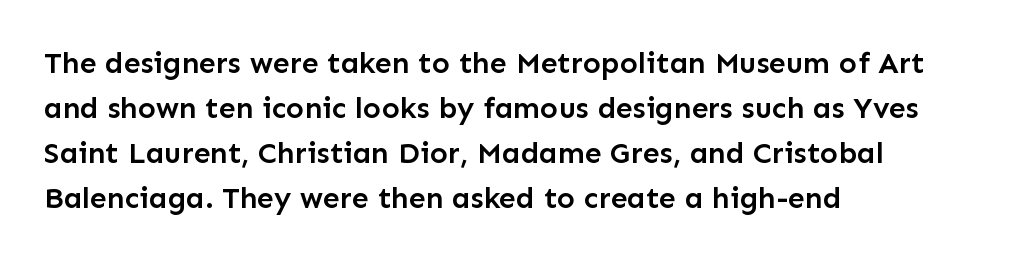
Q: Is the text bold? A: Semi-bold.
Q: Is the text italic (slanted)? A: No, it is upright.
Q: Is the typeface a serif or a sans-serif typeface? A: Sans-serif.
Q: Is the text underlined? A: No.
Q: How is the paragraph aligned? A: Left-aligned.
Q: Is the spacing between letters normal or unusually wide? A: Normal.
Q: Is the spacing between lines tight, normal or loose? A: Normal.
Q: Width (condensed, normal, or wide)? A: Normal.
Q: Stroke contrast? A: Low.
Q: x-height? A: Medium.
Q: Monospaced? A: No.
